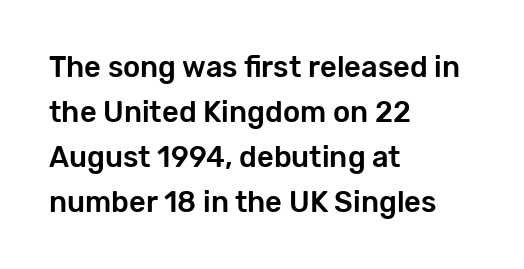
Each word holds together tightly as a unit, with standard inter-letter gaps. Compared with a centered layout, this one pins lines to the left instead. Does the leading feel generous? No, just average. The face used here is proportionally spaced, like ordinary book or web type.
